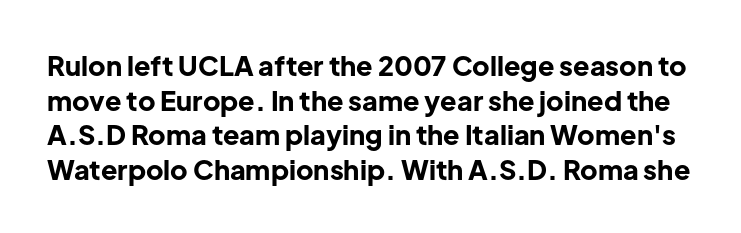
Is there much room between lines? A standard amount, neither cramped nor airy. No word sits above an underline. Posture: straight, roman, zero tilt. Standard letterfit; no display-style spreading of the glyphs. Each glyph is drawn with heavy, bold strokes.
